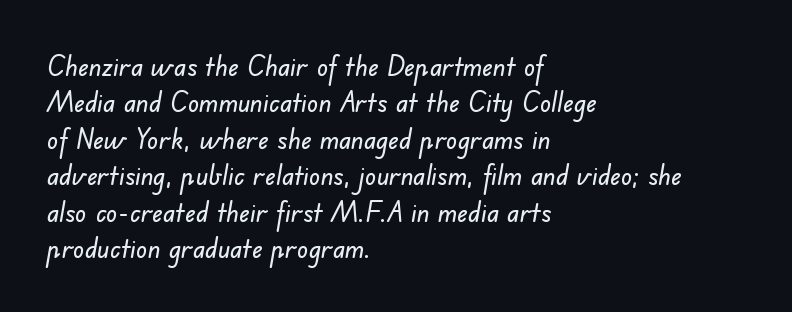
{"serif": "no", "width": "normal", "stroke_contrast": "low", "x_height": "small", "monospaced": "no", "underline": "no", "align": "left", "line_spacing": "normal", "line_spacing_ratio": 1.3, "letter_spacing": "normal", "letter_spacing_em": 0.0, "glyph_px": 28}
